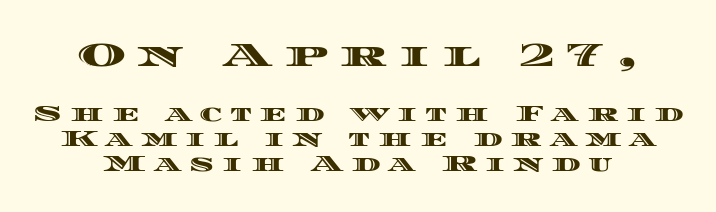
The image shows 35 px wide type, upright; set tight line spacing (1.09x), unusually wide letter spacing (+0.34 em), not underlined; the first (top) block is 1.52x larger; a large x-height.
